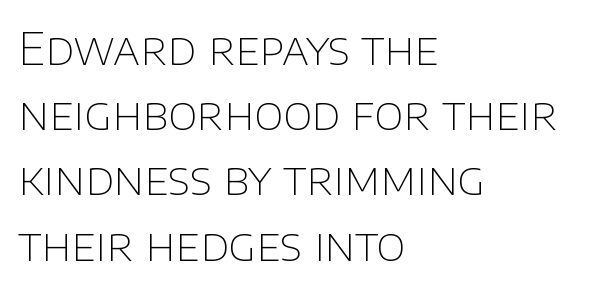
The image shows 45 px thin sans-serif type, upright; set left-aligned, normal line spacing (1.45x), normal letter spacing, not underlined; low stroke contrast and a large x-height.
